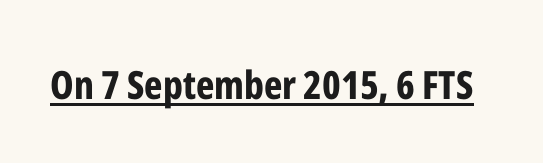
A rule runs beneath these lines of type. A typesetter would call this proportional, since set widths differ per character. Unlike a traditional serif, this face leaves its strokes unadorned. This is the regular roman posture of the typeface.
